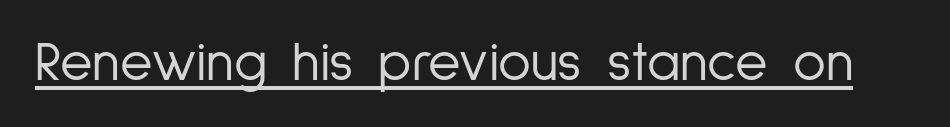
Q: Is the text bold? A: No.
Q: Is the text italic (slanted)? A: No, it is upright.
Q: Is the typeface a serif or a sans-serif typeface? A: Sans-serif.
Q: Is the text underlined? A: Yes.
Q: Is the spacing between letters normal or unusually wide? A: Normal.
Q: Width (condensed, normal, or wide)? A: Condensed.
Q: Stroke contrast? A: Low.
Q: x-height? A: Medium.
Q: Monospaced? A: No.
